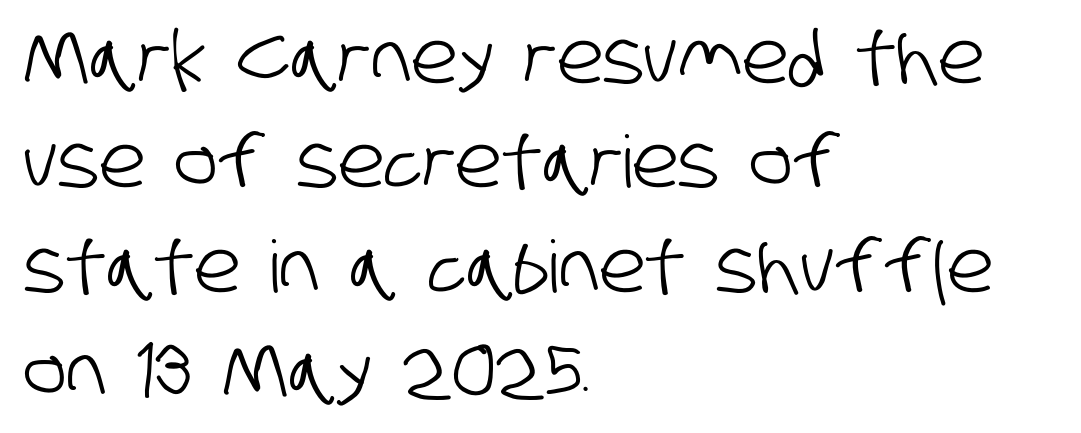
The passage shown has conventional tracking throughout. Nobody drew a line under any word here. The designer went with a sans here, leaving each stem footless. Compared with typical paragraphs, the rows here are spaced about the same. Here the designer chose a conventional face with non-uniform glyph widths. Each line starts at the same left margin while the right side varies.
